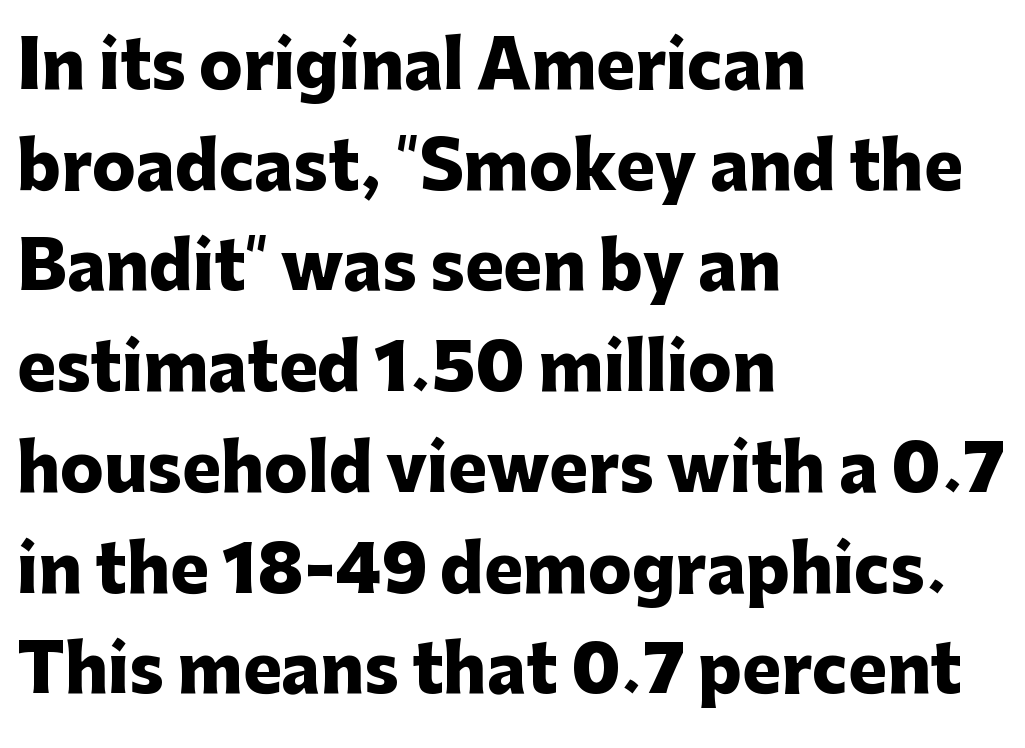
The image shows 65 px heavy sans-serif type, upright; set left-aligned, normal line spacing (1.55x), normal letter spacing, not underlined; low stroke contrast and a medium x-height.
